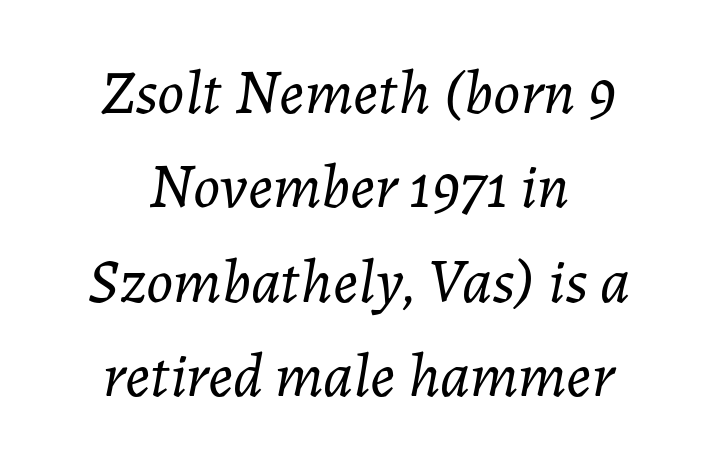
Q: Is the text bold? A: No.
Q: Is the text italic (slanted)? A: Yes, it leans right by about 7 degrees.
Q: Is the text underlined? A: No.
Q: How is the paragraph aligned? A: Centered.
Q: Is the spacing between letters normal or unusually wide? A: Normal.
Q: Is the spacing between lines tight, normal or loose? A: Normal.
Q: Width (condensed, normal, or wide)? A: Normal.
Q: Stroke contrast? A: Low.
Q: x-height? A: Medium.
Q: Monospaced? A: No.
